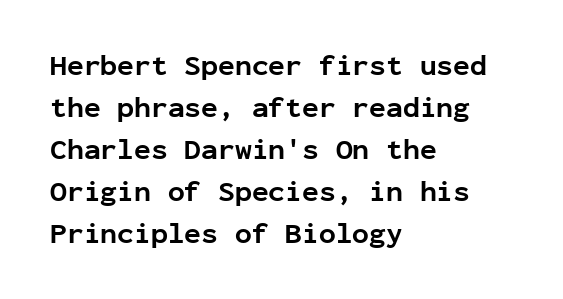
Q: Is the text bold? A: Yes.
Q: Is the text italic (slanted)? A: No, it is upright.
Q: Is the typeface a serif or a sans-serif typeface? A: Sans-serif.
Q: Is the text underlined? A: No.
Q: How is the paragraph aligned? A: Left-aligned.
Q: Is the spacing between letters normal or unusually wide? A: Normal.
Q: Is the spacing between lines tight, normal or loose? A: Normal.
Q: Width (condensed, normal, or wide)? A: Normal.
Q: Stroke contrast? A: Low.
Q: x-height? A: Medium.
Q: Monospaced? A: Yes.
